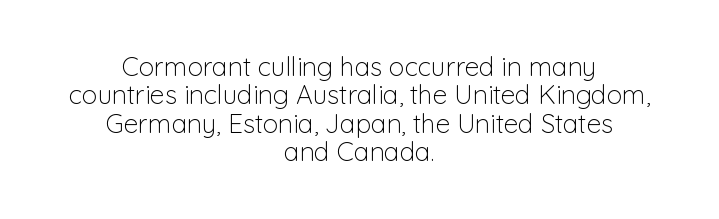
{"italic": "no", "bold": "no", "underline": "no", "align": "center", "line_spacing": "tight", "line_spacing_ratio": 1.09, "letter_spacing": "normal", "letter_spacing_em": 0.0, "glyph_px": 26}
